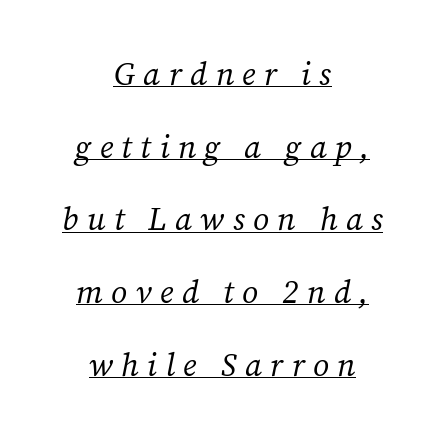
The image shows 32 px regular-weight serif type, italic (leaning right); set centered, loose line spacing (2.27x), unusually wide letter spacing (+0.26 em), underlined; medium stroke contrast and a medium x-height.
